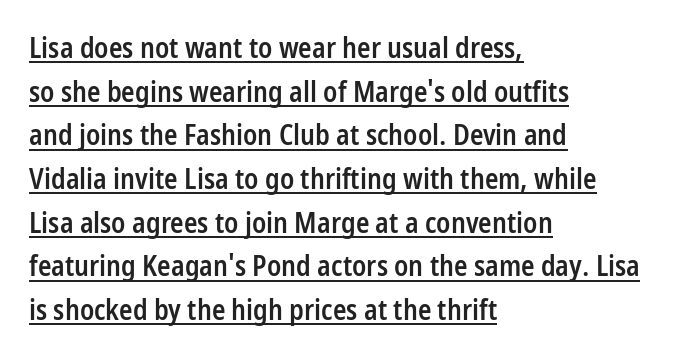
The passage shown is typeset with a sans-serif family. A roman cut, with each character standing at attention. A typesetter would call this proportional, since set widths differ per character. The typesetter has applied underlining to the passage shown. Spacing between characters is what you'd get straight out of the box.
